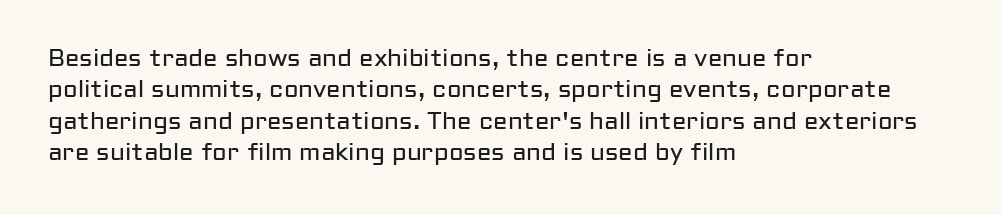
The image shows 24 px text type, upright; set left-aligned, normal line spacing (1.31x), normal letter spacing, not underlined.
